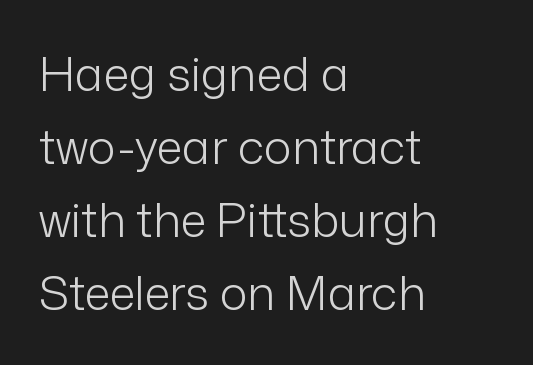
Q: Is the text bold? A: No.
Q: Is the text italic (slanted)? A: No, it is upright.
Q: Is the typeface a serif or a sans-serif typeface? A: Sans-serif.
Q: Is the text underlined? A: No.
Q: How is the paragraph aligned? A: Left-aligned.
Q: Is the spacing between letters normal or unusually wide? A: Normal.
Q: Is the spacing between lines tight, normal or loose? A: Normal.
Q: Width (condensed, normal, or wide)? A: Normal.
Q: Stroke contrast? A: Low.
Q: x-height? A: Medium.
Q: Monospaced? A: No.
